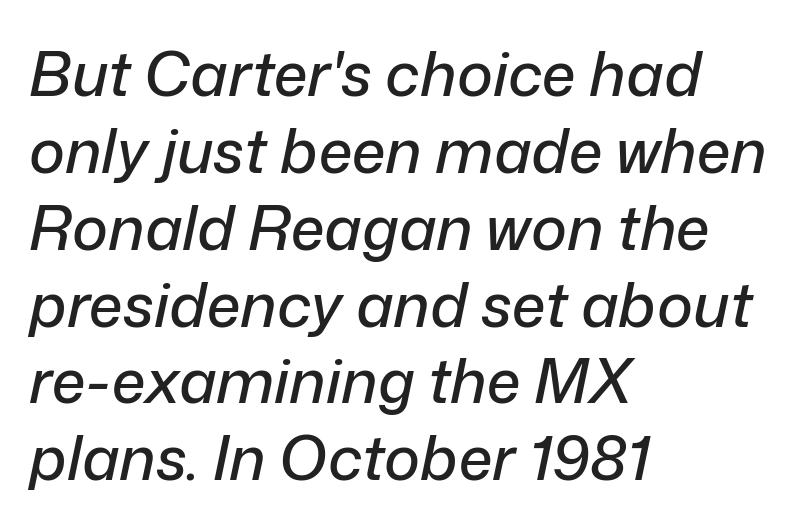
The image shows 61 px text type, italic (leaning right); set left-aligned, normal line spacing (1.26x), normal letter spacing, not underlined; low stroke contrast and a medium x-height.
